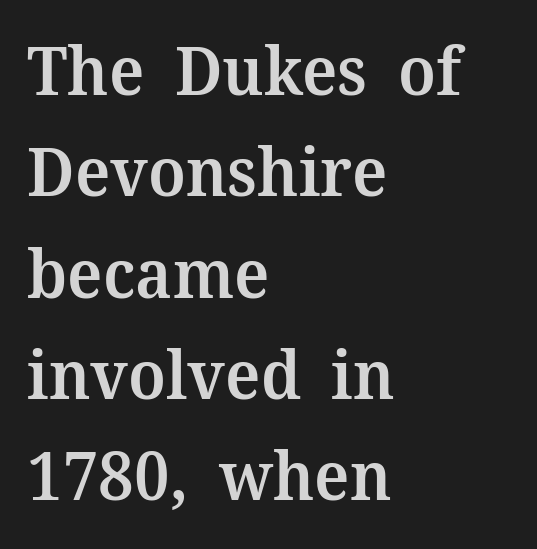
Reading down the column, the eye jumps a familiar distance to each next line. The face used here is proportionally spaced, like ordinary book or web type. Nobody touched the tracking dial on this one. Bold? Not quite — semibold, heavier than regular but stopping short. These lines are set flush left with a ragged right edge. Each letter's strokes conclude with small projecting serifs.
